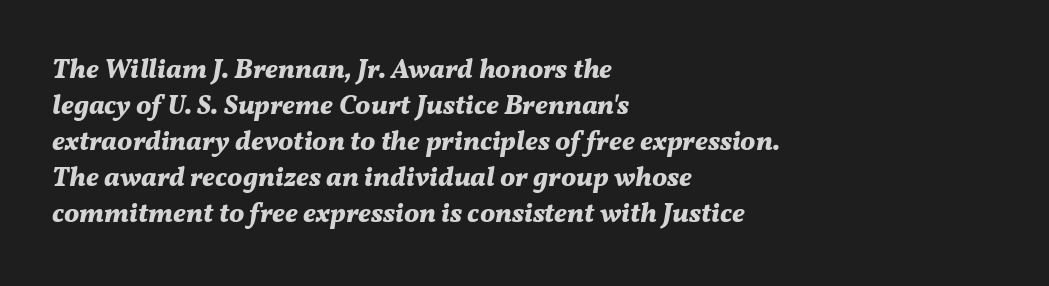
Reading down the block, your eye returns to a fixed left position each line. Strong, thick strokes mark this as bold type. Successive baselines arrive at the customary interval. The gaps between neighbouring characters are ordinary and unremarkable. Italic: yes, the glyphs are oblique. The foot of each line stays bare and open.
